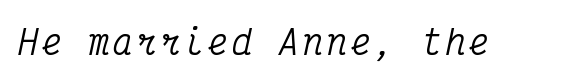
Q: Is the text italic (slanted)? A: Yes, it leans right by about 12 degrees.
Q: Is the typeface a serif or a sans-serif typeface? A: Serif.
Q: Is the text underlined? A: No.
Q: Width (condensed, normal, or wide)? A: Condensed.
Q: Stroke contrast? A: Medium.
Q: x-height? A: Medium.
Q: Monospaced? A: Yes.
